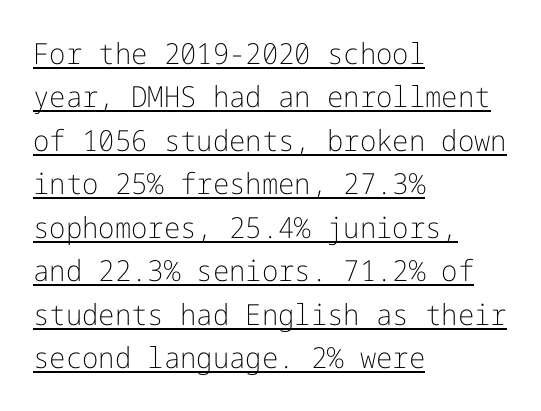
Style check: upright. The gaps between neighbouring characters are ordinary and unremarkable. This rendering uses left alignment, leaving the right contour irregular. I'd call this a sans setting — the letters go barefoot. Rows of type keep a routine distance in the vertical direction.
